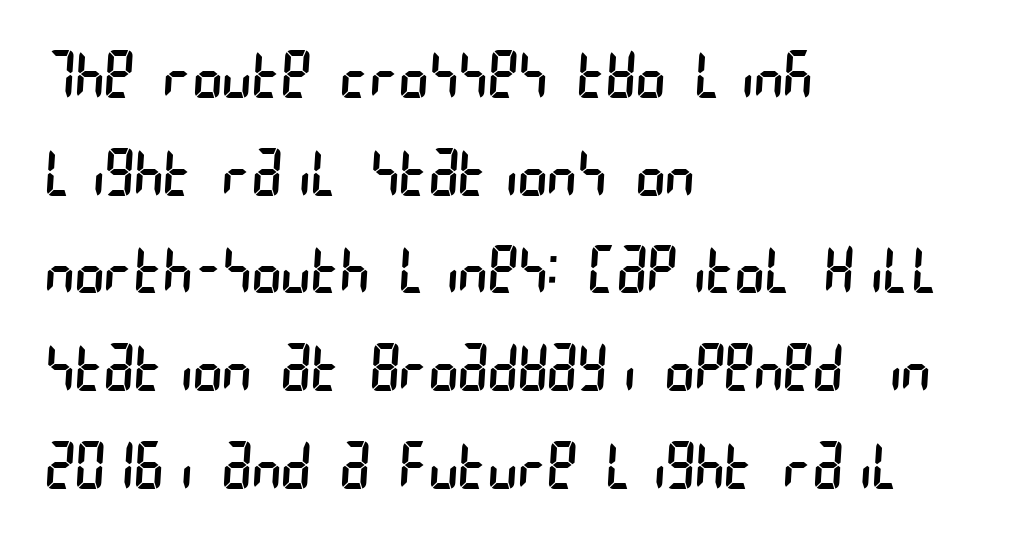
The image shows 63 px regular-weight, condensed sans-serif type; set left-aligned, normal line spacing (1.55x), normal letter spacing, not underlined; low stroke contrast and a large x-height.
